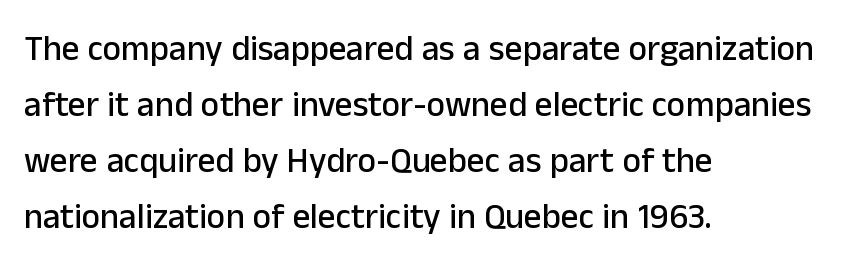
Only glyphs here, with clear space below each row. When letters stand straight like this, we call the style roman or upright. The paragraph has a hard left edge and a soft right edge. Varying glyph widths throughout — classic text-font behaviour. Quick note: interline space is typical.
